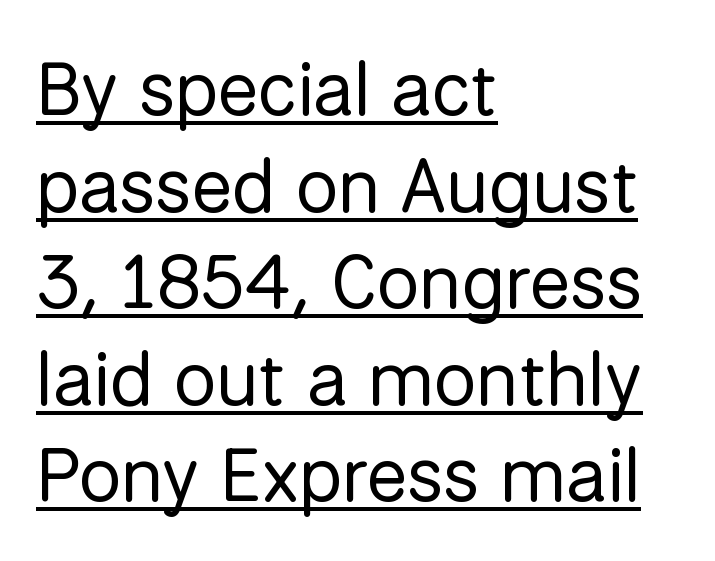
Q: Is the text bold? A: No.
Q: Is the text italic (slanted)? A: No, it is upright.
Q: Is the typeface a serif or a sans-serif typeface? A: Sans-serif.
Q: Is the text underlined? A: Yes.
Q: How is the paragraph aligned? A: Left-aligned.
Q: Is the spacing between letters normal or unusually wide? A: Normal.
Q: Is the spacing between lines tight, normal or loose? A: Normal.
Q: Width (condensed, normal, or wide)? A: Normal.
Q: Stroke contrast? A: Low.
Q: x-height? A: Medium.
Q: Monospaced? A: No.
